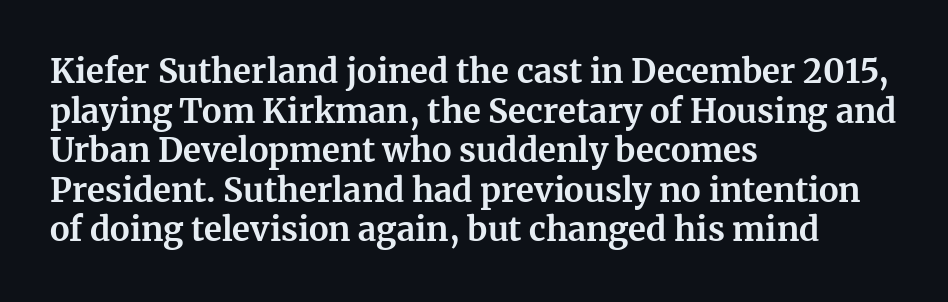
The passage shown is typed in a proportional face where columns would drift. The typesetter chose a ragged-right arrangement here. Standard letterfit; no display-style spreading of the glyphs. A typesetter would label this face a serif.
